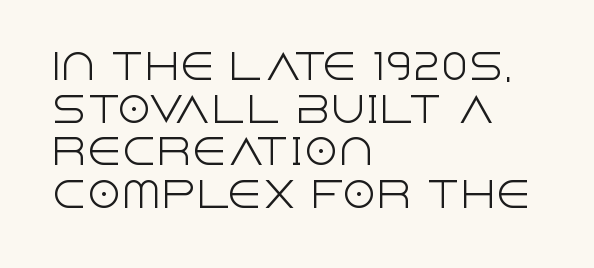
{"serif": "no", "italic": "no", "bold": "no", "weight": "light", "width": "normal", "x_height": "large", "monospaced": "no", "underline": "no", "align": "left", "line_spacing_ratio": 1.22, "letter_spacing": "normal", "letter_spacing_em": 0.0, "glyph_px": 35}
